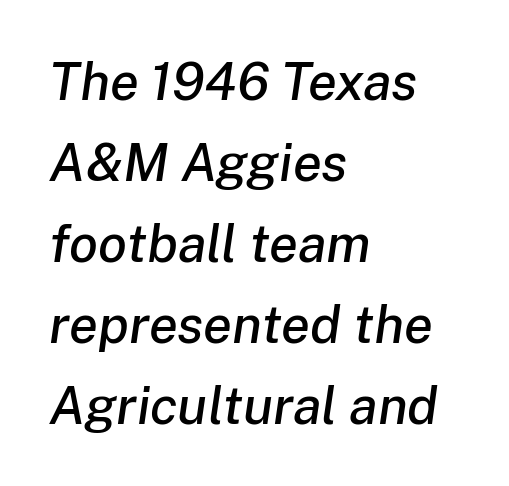
Varying glyph widths throughout — classic text-font behaviour. The whole block is typeset with a tilt. Horizontal alignment here is leftward, the default for most running prose. The letterforms sit shoulder to shoulder at normal distance.
